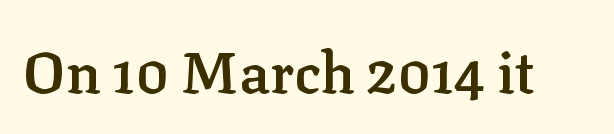
Q: Is the text bold? A: Semi-bold.
Q: Is the text italic (slanted)? A: No, it is upright.
Q: Is the typeface a serif or a sans-serif typeface? A: Serif.
Q: Is the text underlined? A: No.
Q: Is the spacing between letters normal or unusually wide? A: Normal.
Q: Width (condensed, normal, or wide)? A: Normal.
Q: Stroke contrast? A: Low.
Q: x-height? A: Medium.
Q: Monospaced? A: No.
